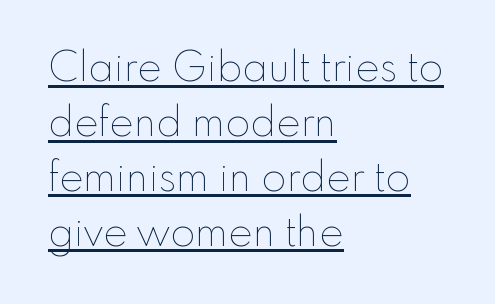
The image shows 41 px thin type, upright; set left-aligned, normal line spacing (1.34x), normal letter spacing, underlined; low stroke contrast and a small x-height.
